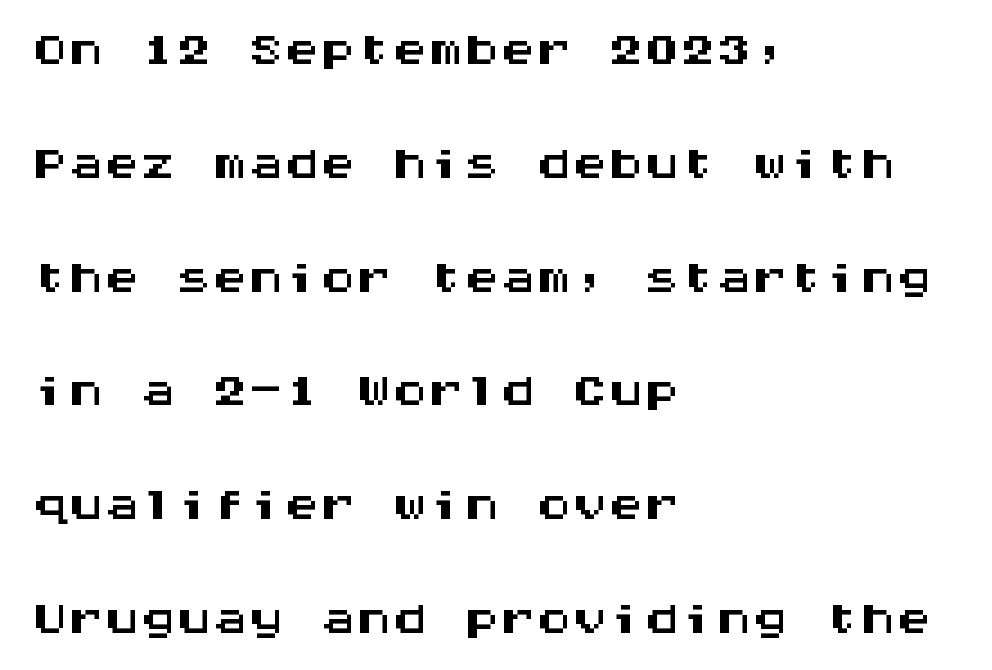
To sum up the face: it is a sans, with no serifs. Tracking here is standard; glyphs follow each other at the usual distance. Notice how the passage keeps a crisp vertical edge on the left only. Any mark beneath the type? The region is blank.
